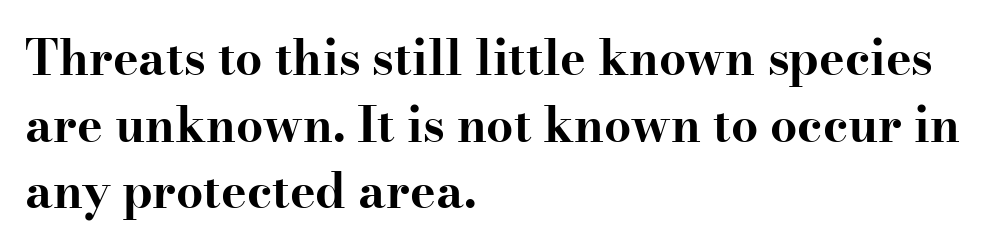
{"serif": "yes", "italic": "no", "bold": "yes", "weight": "bold", "width": "wide", "stroke_contrast": "high", "x_height": "small", "monospaced": "no", "underline": "no", "align": "left", "line_spacing": "normal", "line_spacing_ratio": 1.39, "letter_spacing": "normal", "letter_spacing_em": 0.0, "glyph_px": 48}
